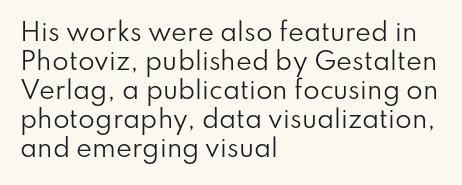
The strokes carry an ordinary text weight at most. Default kerning and tracking; the words read as compact shapes. The gap between lines stays unmarked. Does the lettering tilt? It doesn't — this is upright.
